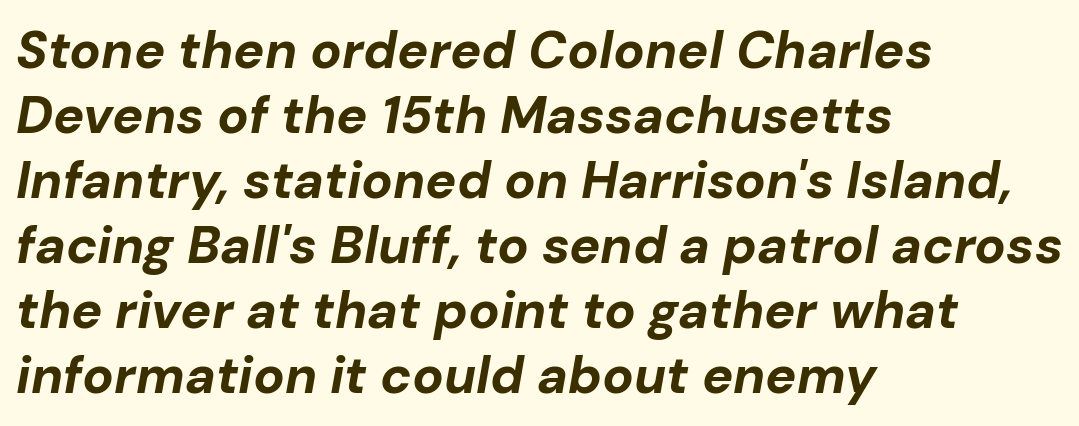
Q: Is the text bold? A: Yes.
Q: Is the text italic (slanted)? A: Yes, it leans right by about 10 degrees.
Q: Is the text underlined? A: No.
Q: How is the paragraph aligned? A: Left-aligned.
Q: Is the spacing between letters normal or unusually wide? A: Normal.
Q: Is the spacing between lines tight, normal or loose? A: Normal.
Q: Width (condensed, normal, or wide)? A: Normal.
Q: Stroke contrast? A: Low.
Q: x-height? A: Medium.
Q: Monospaced? A: No.
